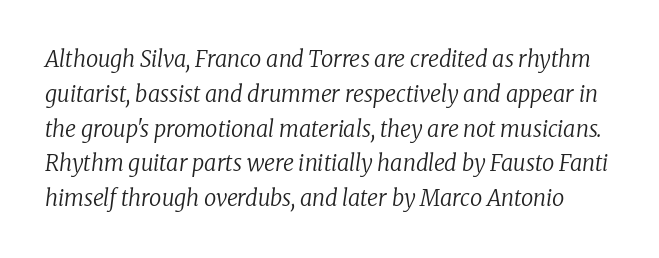
The image shows 22 px text type, italic (leaning right); set normal line spacing (1.58x), normal letter spacing, not underlined.
